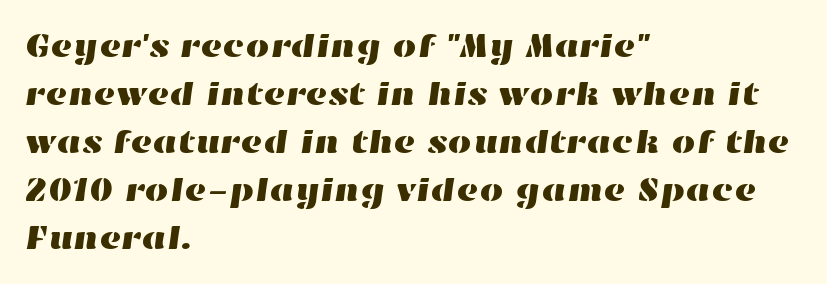
Q: Is the text underlined? A: No.
Q: How is the paragraph aligned? A: Left-aligned.
Q: Is the spacing between letters normal or unusually wide? A: Normal.
Q: Is the spacing between lines tight, normal or loose? A: Normal.
Q: Width (condensed, normal, or wide)? A: Wide.
Q: Stroke contrast? A: High.
Q: x-height? A: Medium.
Q: Monospaced? A: No.
